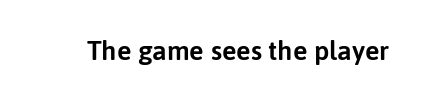
This rendering leaves character spacing at its baseline value. Has an underline been added? It has not. No italicization has been applied; the sample stays upright.
